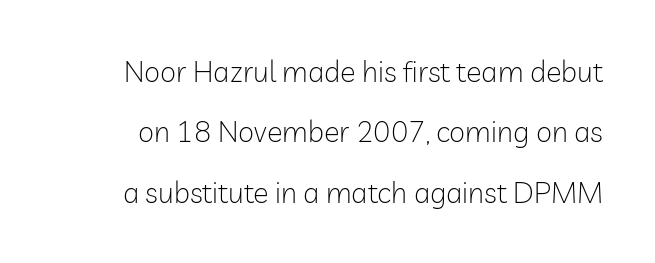
{"serif": "no", "italic": "no", "bold": "no", "weight": "light", "width": "normal", "stroke_contrast": "low", "x_height": "medium", "monospaced": "no", "underline": "no", "line_spacing": "loose", "line_spacing_ratio": 2.08, "letter_spacing": "normal", "letter_spacing_em": 0.0, "glyph_px": 29}
